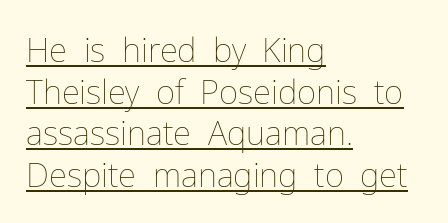
Q: Is the text bold? A: No.
Q: Is the text italic (slanted)? A: No, it is upright.
Q: Is the text underlined? A: Yes.
Q: How is the paragraph aligned? A: Left-aligned.
Q: Is the spacing between letters normal or unusually wide? A: Normal.
Q: Is the spacing between lines tight, normal or loose? A: Normal.
Q: Width (condensed, normal, or wide)? A: Normal.
Q: Stroke contrast? A: Low.
Q: x-height? A: Medium.
Q: Monospaced? A: No.
